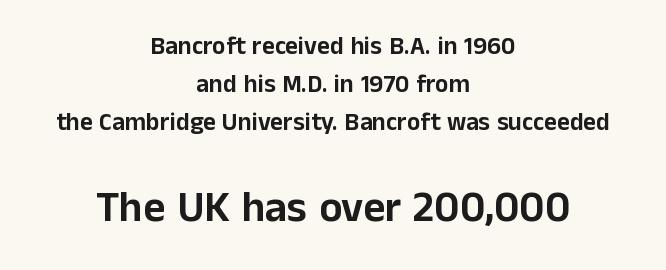
Q: Is the text italic (slanted)? A: No, it is upright.
Q: Is the typeface a serif or a sans-serif typeface? A: Sans-serif.
Q: Is the text underlined? A: No.
Q: How is the paragraph aligned? A: Centered.
Q: Is the spacing between letters normal or unusually wide? A: Normal.
Q: Is the spacing between lines tight, normal or loose? A: Normal.
Q: Which block of text is set in a larger size, the first (top) or the second (bottom)? A: The second (bottom) one.
Q: Width (condensed, normal, or wide)? A: Normal.
Q: Stroke contrast? A: Low.
Q: x-height? A: Medium.
Q: Monospaced? A: No.
